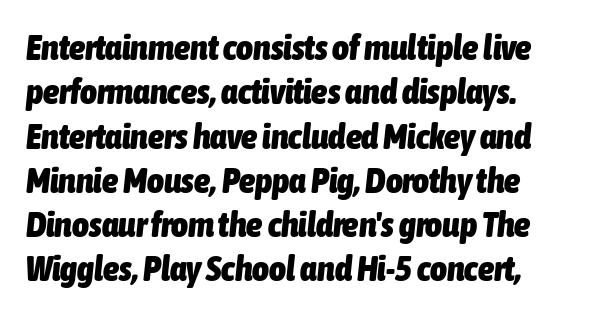
The image shows 36 px heavy, condensed type, italic (leaning right); set left-aligned, line spacing 1.23x, normal letter spacing, not underlined; low stroke contrast and a medium x-height.
